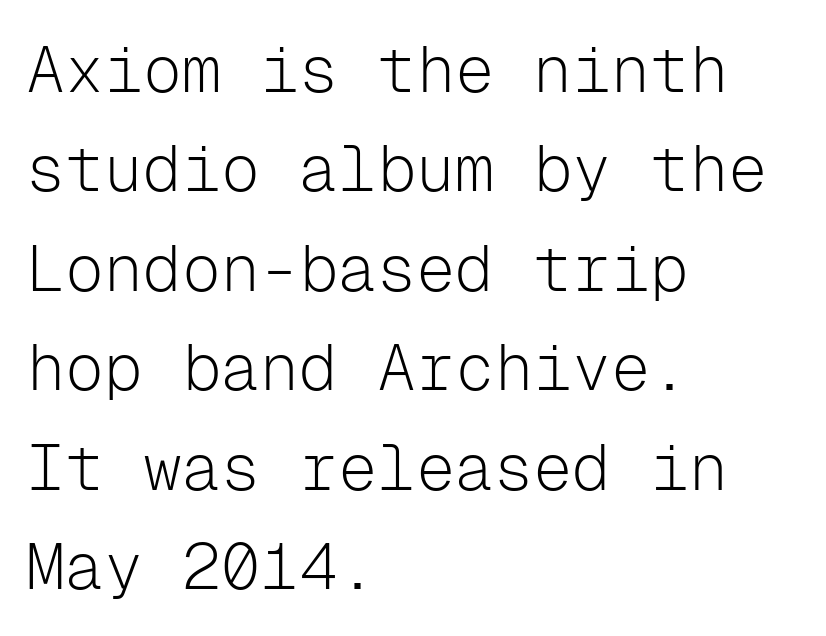
Q: Is the text bold? A: No.
Q: Is the text italic (slanted)? A: No, it is upright.
Q: Is the typeface a serif or a sans-serif typeface? A: Sans-serif.
Q: Is the text underlined? A: No.
Q: How is the paragraph aligned? A: Left-aligned.
Q: Is the spacing between letters normal or unusually wide? A: Normal.
Q: Is the spacing between lines tight, normal or loose? A: Normal.
Q: Width (condensed, normal, or wide)? A: Normal.
Q: Stroke contrast? A: Low.
Q: x-height? A: Medium.
Q: Monospaced? A: Yes.
